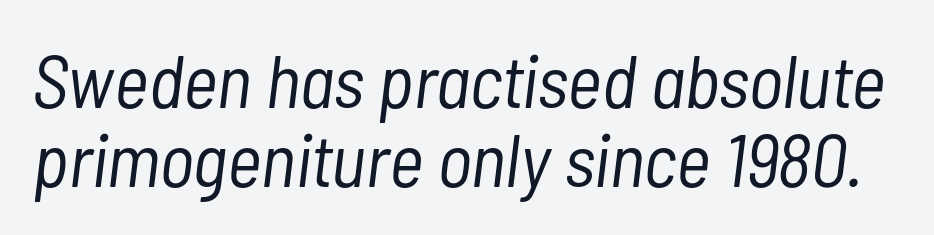
Plain, unruled lines of type. This sample has the flowing, uneven cadence of proportional lettering. Italic? Definitely — the glyphs are oblique. The line-height multiplier appears low, near solid setting.
